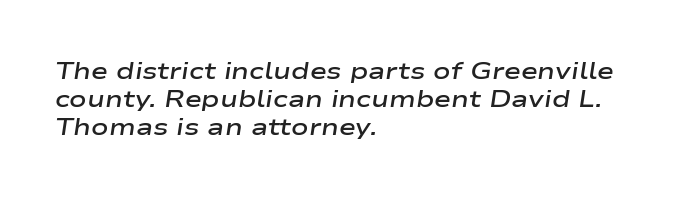
{"italic": "yes", "lean": "right", "slant_degrees": 9, "bold": "semi", "underline": "no", "align": "left", "line_spacing_ratio": 1.22, "letter_spacing": "normal", "letter_spacing_em": 0.0, "glyph_px": 23}
